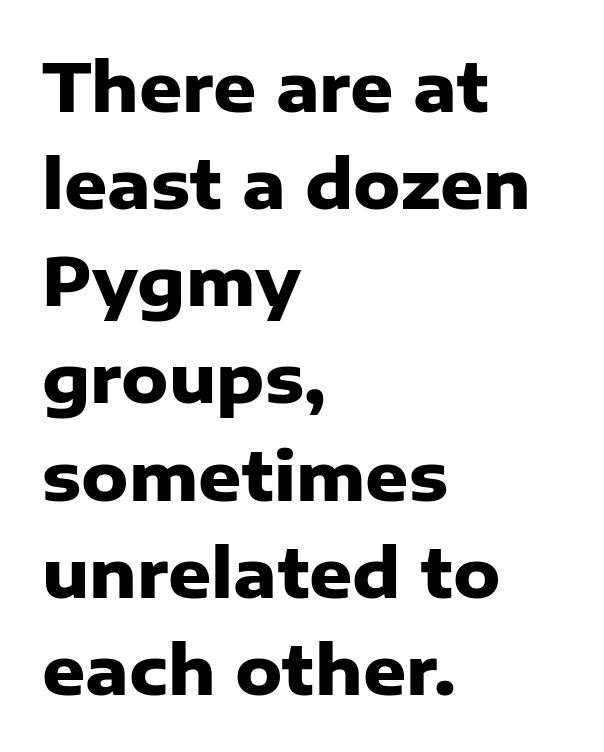
{"serif": "no", "italic": "no", "bold": "yes", "weight": "heavy", "width": "normal", "stroke_contrast": "low", "x_height": "medium", "monospaced": "no", "underline": "no", "align": "left", "line_spacing": "normal", "line_spacing_ratio": 1.45, "letter_spacing": "normal", "letter_spacing_em": 0.0, "glyph_px": 67}
